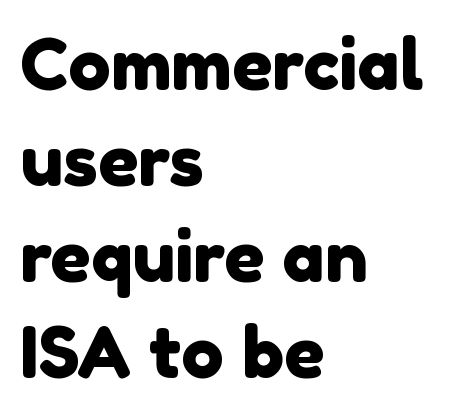
Q: Is the typeface a serif or a sans-serif typeface? A: Sans-serif.
Q: Is the text underlined? A: No.
Q: How is the paragraph aligned? A: Left-aligned.
Q: Is the spacing between letters normal or unusually wide? A: Normal.
Q: Is the spacing between lines tight, normal or loose? A: Normal.
Q: Width (condensed, normal, or wide)? A: Normal.
Q: x-height? A: Medium.
Q: Monospaced? A: No.
